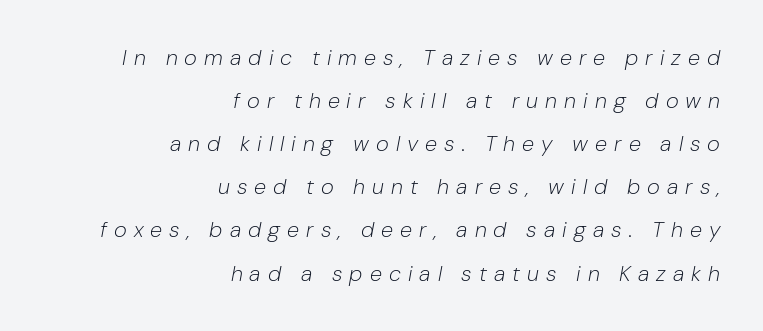
{"italic": "yes", "lean": "right", "slant_degrees": 10, "bold": "no", "underline": "no", "align": "right", "line_spacing": "loose", "line_spacing_ratio": 1.96, "letter_spacing": "wide", "letter_spacing_em": 0.32, "glyph_px": 22}
